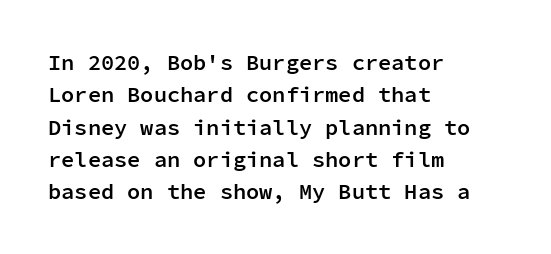
{"italic": "no", "bold": "semi", "underline": "no", "align": "left", "line_spacing": "normal", "line_spacing_ratio": 1.47, "letter_spacing": "normal", "letter_spacing_em": 0.0, "glyph_px": 22}
